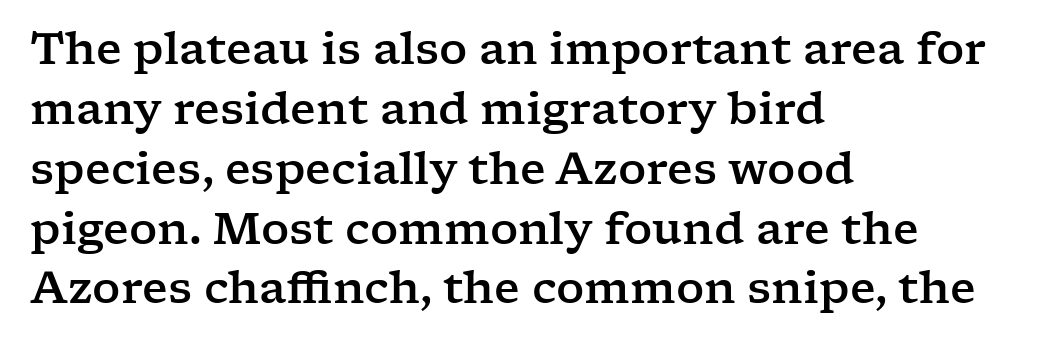
{"serif": "yes", "italic": "no", "width": "wide", "stroke_contrast": "low", "x_height": "medium", "monospaced": "no", "underline": "no", "align": "left", "line_spacing": "normal", "line_spacing_ratio": 1.36, "letter_spacing": "normal", "letter_spacing_em": 0.0, "glyph_px": 44}
